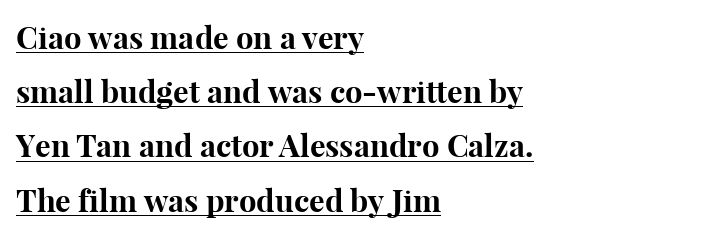
In terms of posture, this sample is upright. Note the varied advance widths — an 'i' is clearly narrower than an 'm'. Underlining? Definitely there. Reading down the block, your eye returns to a fixed left position each line. The font is running at its bold setting. Serif or sans? Serif — the stroke terminals have little feet.
